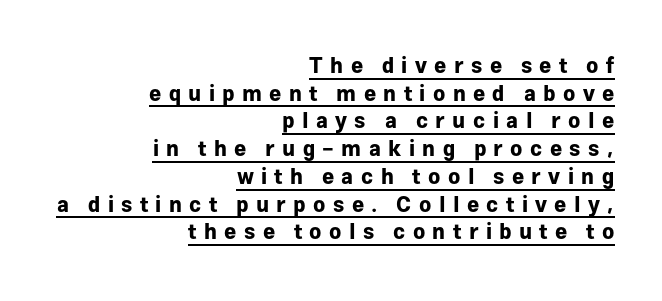
The passage shown is emphatically bold. A roman cut, with each character standing at attention. Compared with a flush-left layout, this one pins lines to the opposite, right side. Quick note: underline on. Display-style spreading of the glyphs; the letterfit is very open. How would I describe the line gaps? Plain and ordinary.
